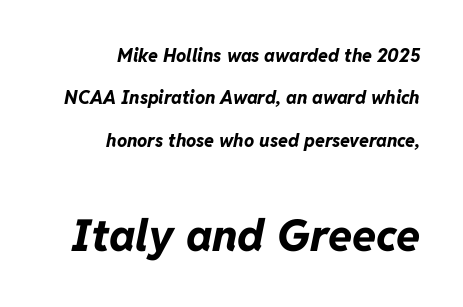
{"italic": "yes", "lean": "right", "slant_degrees": 11, "bold": "yes", "weight": "bold", "width": "normal", "stroke_contrast": "low", "x_height": "medium", "monospaced": "no", "underline": "no", "align": "right", "line_spacing": "loose", "line_spacing_ratio": 2.36, "letter_spacing": "normal", "letter_spacing_em": 0.0, "larger_block": "second", "size_ratio": 2.44, "glyph_px": 44}
